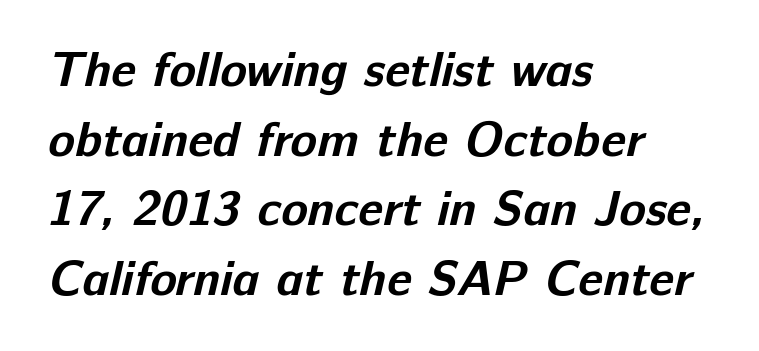
These lines stack with their left ends in a neat column. Compared with an ordinary text face, these strokes are far heavier — a full bold. Quick note: interline space is typical. Spacing verdict: proportional, widths tailored to each character. The characters display no serif detailing; their extremities are plain. The line texture is even and compact thanks to regular tracking.
